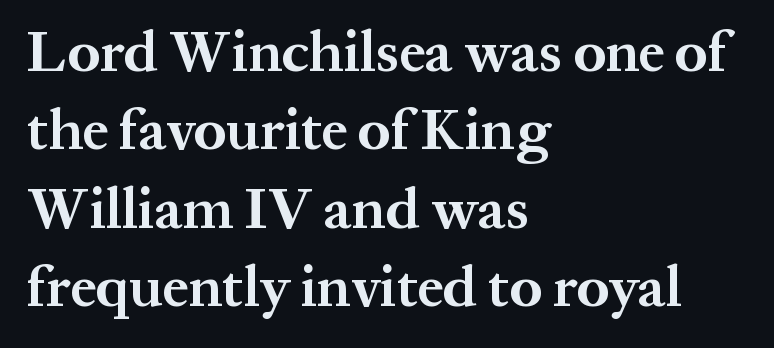
The image shows 58 px bold serif type, upright; set left-aligned, normal line spacing (1.35x), normal letter spacing, not underlined; medium stroke contrast and a medium x-height.
